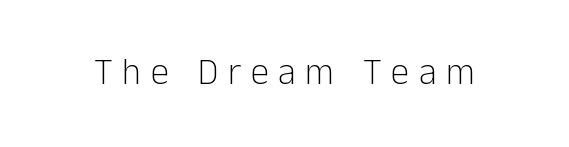
{"serif": "no", "italic": "no", "bold": "no", "weight": "light", "width": "normal", "stroke_contrast": "low", "x_height": "medium", "monospaced": "no", "underline": "no", "letter_spacing": "wide", "letter_spacing_em": 0.25, "glyph_px": 37}
